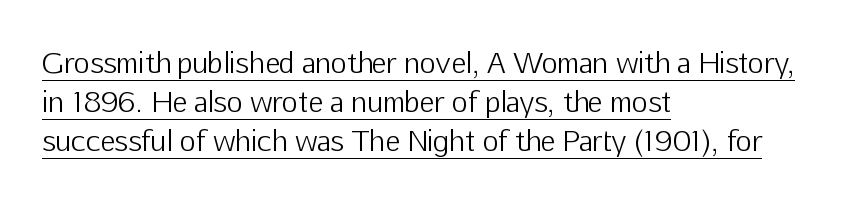
{"serif": "no", "italic": "no", "bold": "no", "weight": "light", "width": "normal", "stroke_contrast": "low", "x_height": "medium", "monospaced": "no", "underline": "yes", "align": "left", "line_spacing": "normal", "line_spacing_ratio": 1.4, "letter_spacing": "normal", "letter_spacing_em": 0.0, "glyph_px": 28}
